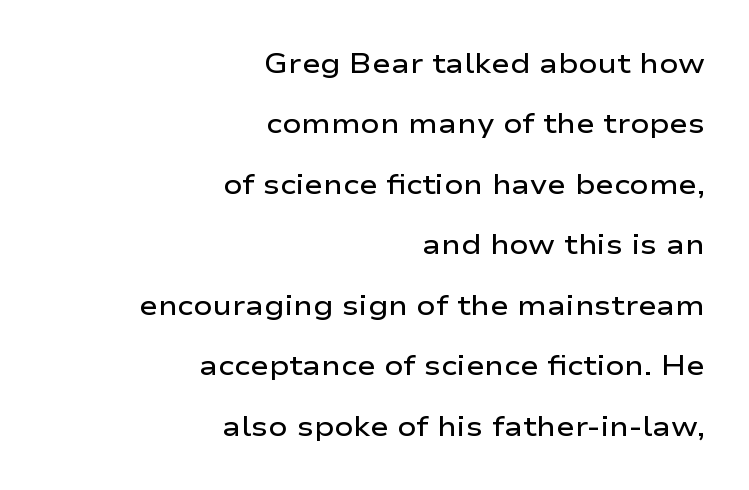
Is this a sans? Yes — the strokes have no serifs. One-word summary of the alignment: right. These lines carry some extra weight — a demibold, not a full bold. Underlining? Definitely not there.
